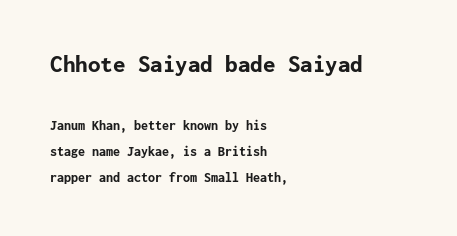
The image shows 25 px bold type, upright; set left-aligned, line spacing 1.87x, normal letter spacing, not underlined; the first (top) block is 1.79x larger.
